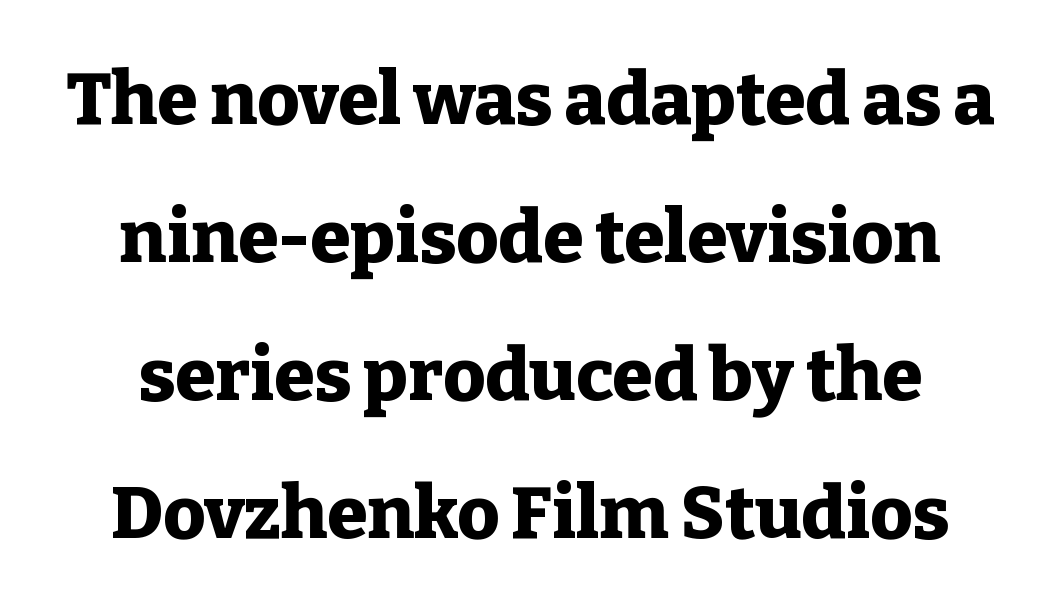
These lines were composed using upright roman letters. Regarding serifs, this sample has them. The string is rendered with underlining switched off. The face used here has the dense, thick strokes of a bold.
